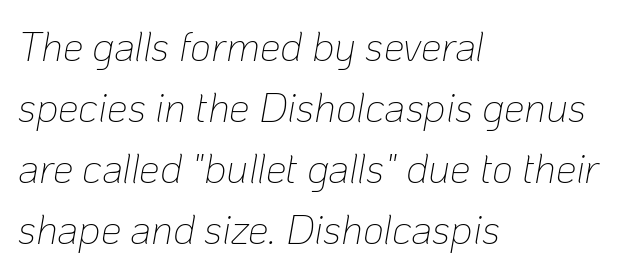
The image shows 41 px thin type, italic (leaning right); set left-aligned, normal line spacing (1.49x), normal letter spacing, not underlined; low stroke contrast and a medium x-height.
